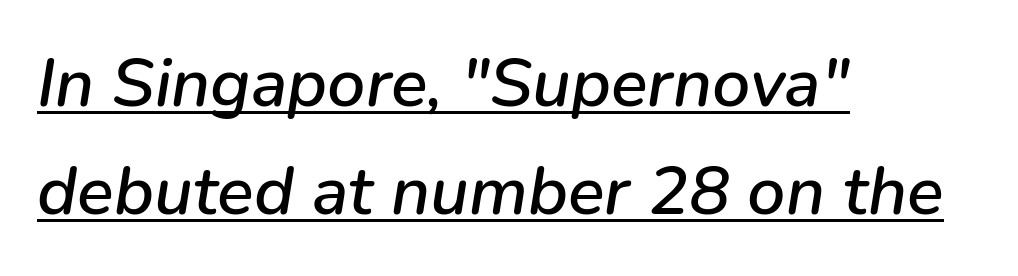
Q: Is the text italic (slanted)? A: Yes, it leans right by about 9 degrees.
Q: Is the text underlined? A: Yes.
Q: How is the paragraph aligned? A: Left-aligned.
Q: Is the spacing between letters normal or unusually wide? A: Normal.
Q: Is the spacing between lines tight, normal or loose? A: Normal.
Q: Width (condensed, normal, or wide)? A: Normal.
Q: Stroke contrast? A: Low.
Q: x-height? A: Medium.
Q: Monospaced? A: No.
